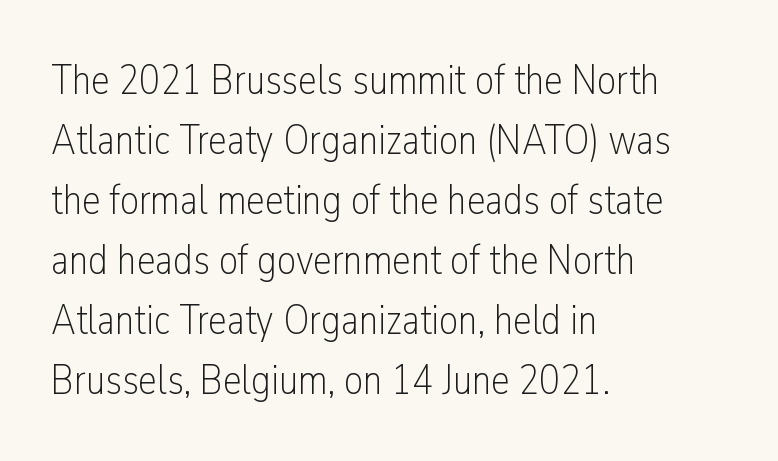
Check under the words: just untouched page. Whoever set this chose a conventional vertical rhythm. You could call the tracking neutral — neither tight nor loose. Visually the block forms a straight wall on the left and a jagged coastline on the right. The lettering holds an erect, upright posture throughout. Think of a printed novel: that variable character pitch is what you see here.
